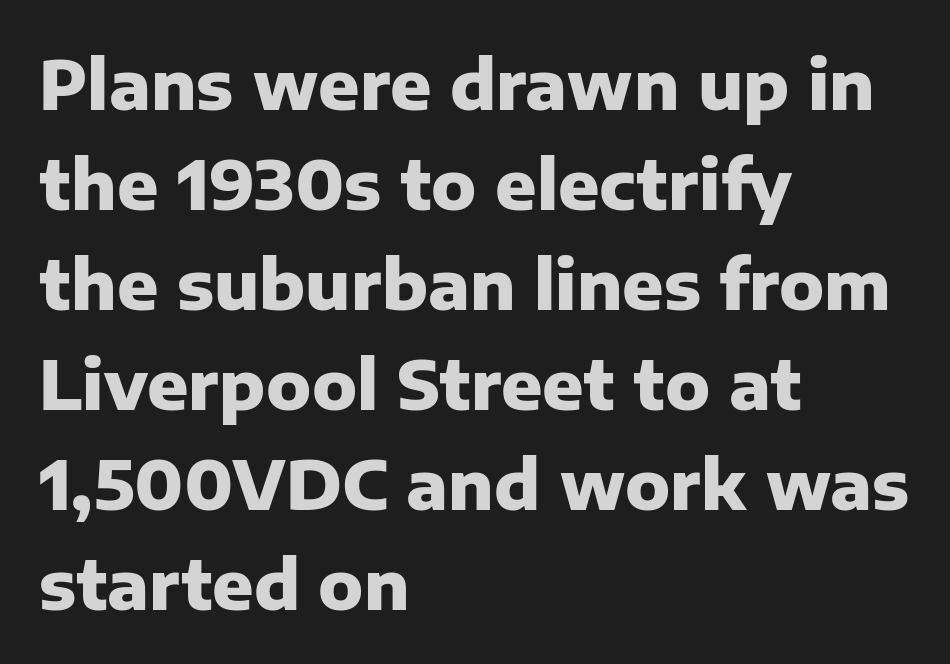
Q: Is the text bold? A: Yes.
Q: Is the text italic (slanted)? A: No, it is upright.
Q: Is the typeface a serif or a sans-serif typeface? A: Sans-serif.
Q: Is the text underlined? A: No.
Q: How is the paragraph aligned? A: Left-aligned.
Q: Is the spacing between letters normal or unusually wide? A: Normal.
Q: Is the spacing between lines tight, normal or loose? A: Normal.
Q: Width (condensed, normal, or wide)? A: Normal.
Q: Stroke contrast? A: Low.
Q: x-height? A: Medium.
Q: Monospaced? A: No.
